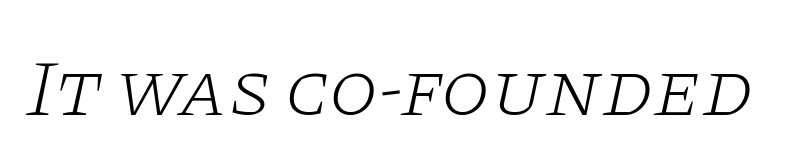
The image shows 80 px light, wide serif type, italic (leaning right); set normal letter spacing, not underlined; low stroke contrast and a large x-height.
